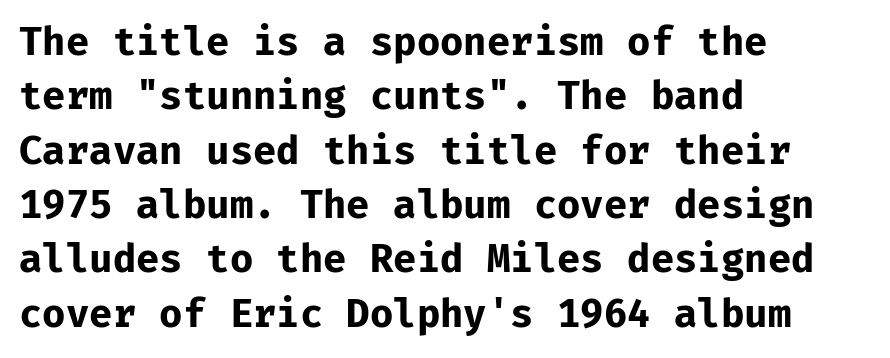
{"serif": "no", "italic": "no", "bold": "yes", "weight": "bold", "width": "normal", "stroke_contrast": "low", "x_height": "medium", "underline": "no", "align": "left", "line_spacing": "normal", "line_spacing_ratio": 1.43, "letter_spacing": "normal", "letter_spacing_em": 0.0, "glyph_px": 38}
